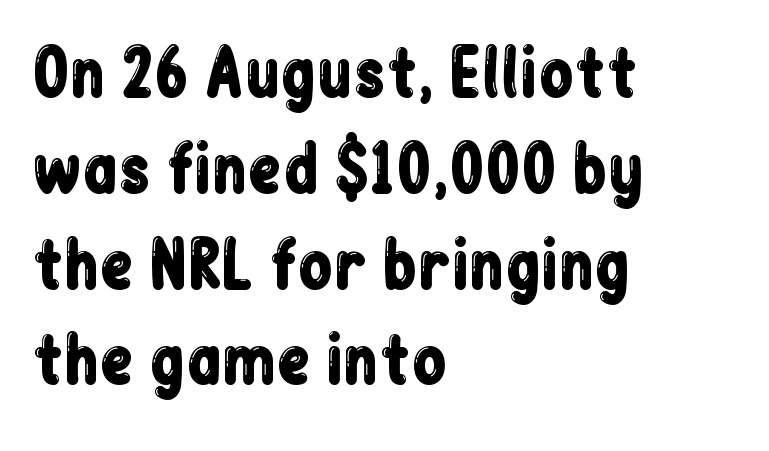
The image shows 63 px condensed sans-serif type, upright; set left-aligned, normal line spacing (1.52x), normal letter spacing, not underlined; low stroke contrast and a medium x-height.
